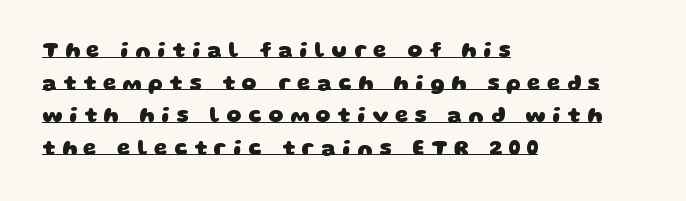
Q: Is the text bold? A: Yes.
Q: Is the text underlined? A: Yes.
Q: How is the paragraph aligned? A: Left-aligned.
Q: Is the spacing between letters normal or unusually wide? A: Unusually wide.
Q: Is the spacing between lines tight, normal or loose? A: Normal.
